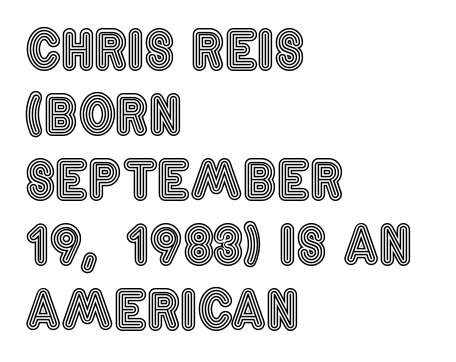
The image shows 52 px condensed type, upright; set left-aligned, normal line spacing (1.25x), normal letter spacing, not underlined; a large x-height.
